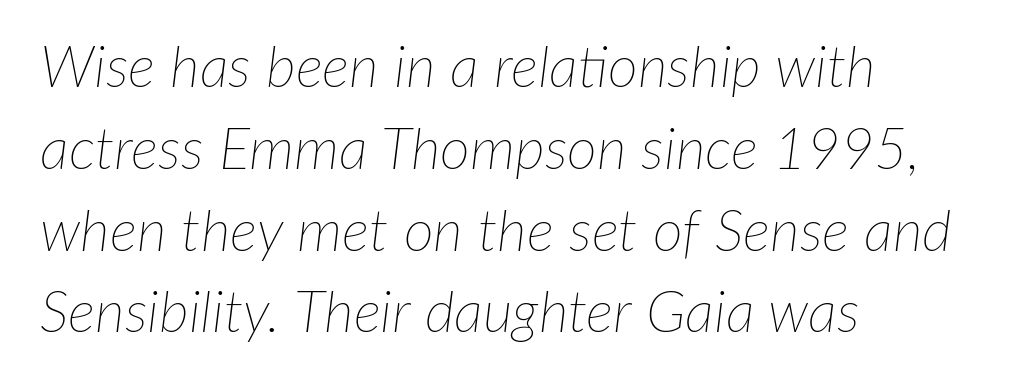
{"italic": "yes", "lean": "right", "slant_degrees": 7, "bold": "no", "weight": "thin", "width": "normal", "stroke_contrast": "low", "x_height": "medium", "monospaced": "no", "underline": "no", "align": "left", "line_spacing": "normal", "line_spacing_ratio": 1.41, "letter_spacing": "normal", "letter_spacing_em": 0.0, "glyph_px": 58}
